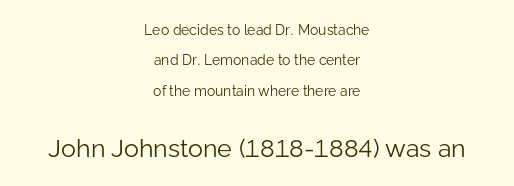
The space directly below the letters is spotless. Nope, not italic — everything's standing straight. The letterforms sit shoulder to shoulder at normal distance. The rendering enlarges the type as you move from the upper chunk to the lower.
